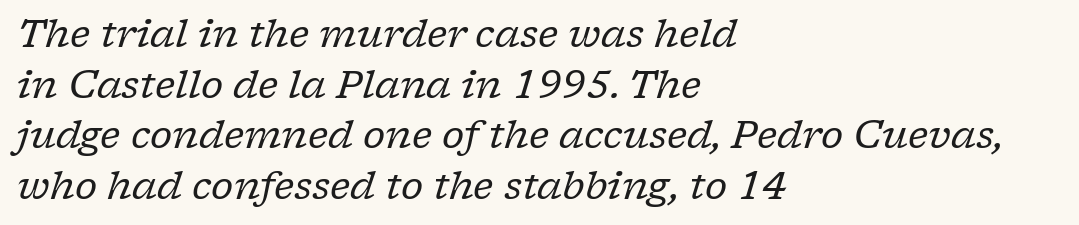
Q: Is the text bold? A: No.
Q: Is the text italic (slanted)? A: Yes, it leans right by about 17 degrees.
Q: Is the typeface a serif or a sans-serif typeface? A: Serif.
Q: Is the text underlined? A: No.
Q: How is the paragraph aligned? A: Left-aligned.
Q: Is the spacing between letters normal or unusually wide? A: Normal.
Q: Is the spacing between lines tight, normal or loose? A: Normal.
Q: Width (condensed, normal, or wide)? A: Normal.
Q: Stroke contrast? A: Low.
Q: x-height? A: Medium.
Q: Monospaced? A: No.
